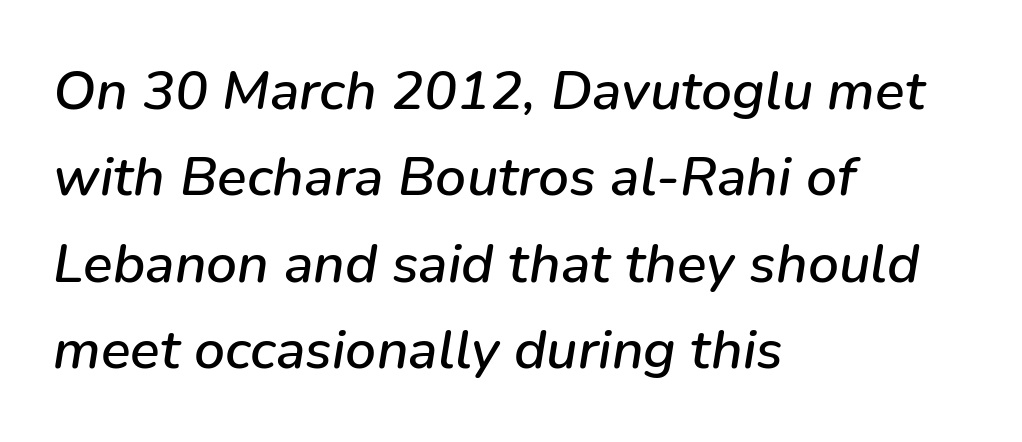
This rendering uses left alignment, leaving the right contour irregular. The designer left line spacing at the default. The font's italic variant was chosen for this text. Glyph-to-glyph distance matches everyday printed text.
